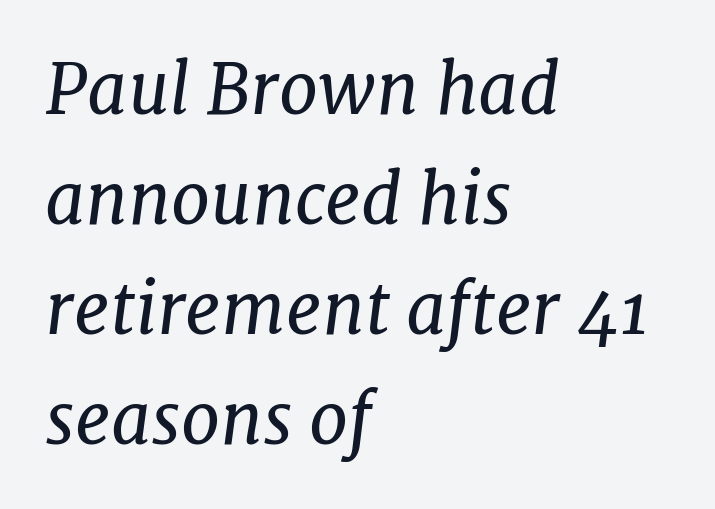
The strokes carry an ordinary text weight at most. Tall strokes in this sample are angled rather than plumb. The text was rendered using a seriffed face with decorative stroke endings. The string is rendered with underlining switched off. Looks like regular typesetting: each glyph gets only the width it needs.
